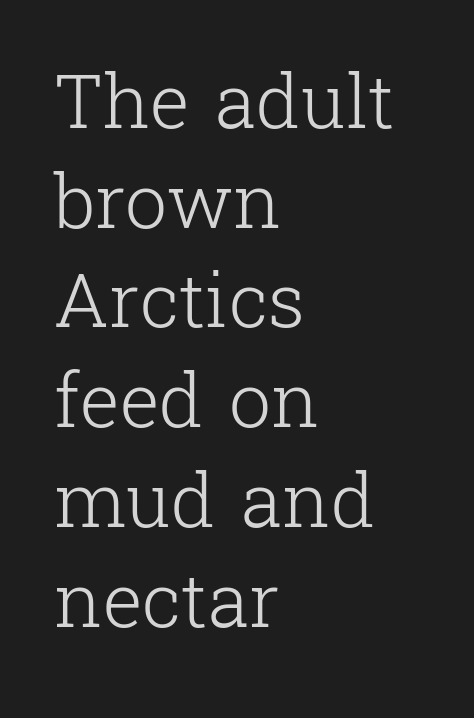
Q: Is the text bold? A: No.
Q: Is the text italic (slanted)? A: No, it is upright.
Q: Is the typeface a serif or a sans-serif typeface? A: Serif.
Q: Is the text underlined? A: No.
Q: How is the paragraph aligned? A: Left-aligned.
Q: Is the spacing between letters normal or unusually wide? A: Normal.
Q: Is the spacing between lines tight, normal or loose? A: Normal.
Q: Width (condensed, normal, or wide)? A: Normal.
Q: Stroke contrast? A: Low.
Q: x-height? A: Medium.
Q: Monospaced? A: No.
